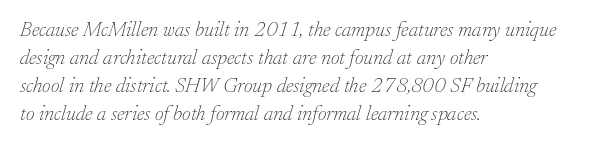
{"italic": "yes", "lean": "right", "slant_degrees": 17, "bold": "no", "underline": "no", "align": "left", "line_spacing": "normal", "line_spacing_ratio": 1.34, "letter_spacing": "normal", "letter_spacing_em": 0.0, "glyph_px": 21}
